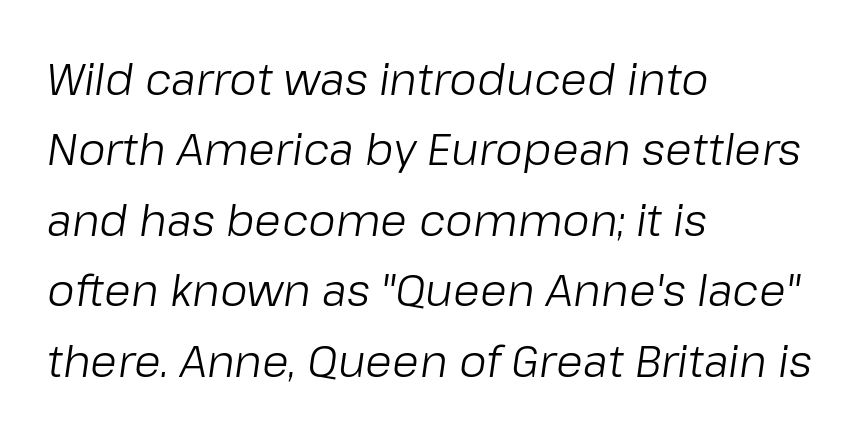
{"italic": "yes", "lean": "right", "slant_degrees": 8, "bold": "no", "weight": "light", "width": "normal", "stroke_contrast": "low", "x_height": "medium", "monospaced": "no", "underline": "no", "align": "left", "line_spacing": "normal", "line_spacing_ratio": 1.6, "letter_spacing": "normal", "letter_spacing_em": 0.0, "glyph_px": 44}
